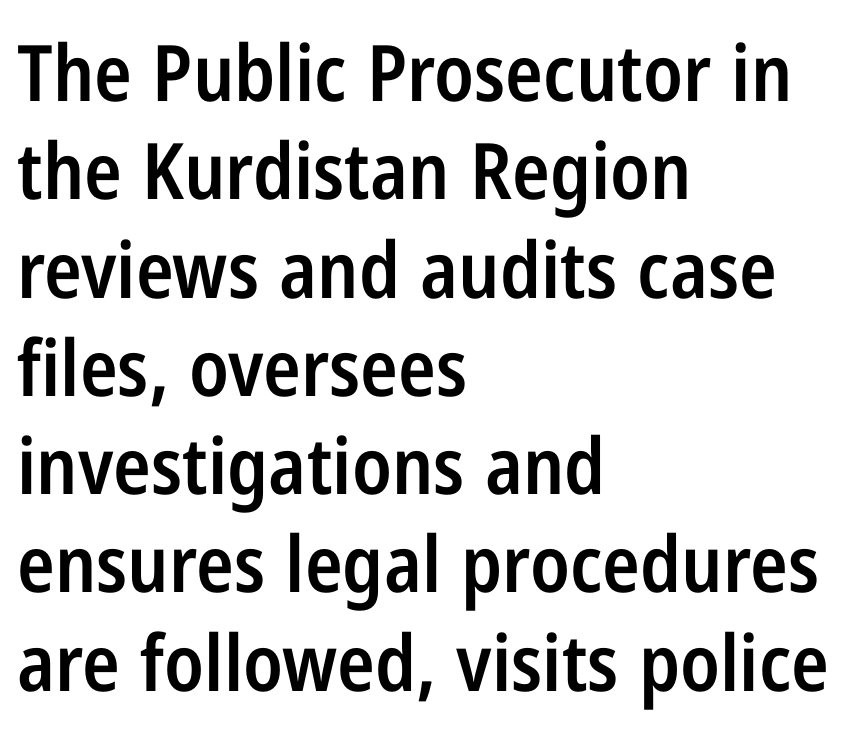
{"serif": "no", "italic": "no", "bold": "semi", "weight": "semibold", "width": "condensed", "stroke_contrast": "low", "x_height": "medium", "monospaced": "no", "underline": "no", "align": "left", "line_spacing": "normal", "line_spacing_ratio": 1.26, "letter_spacing": "normal", "letter_spacing_em": 0.0, "glyph_px": 78}
